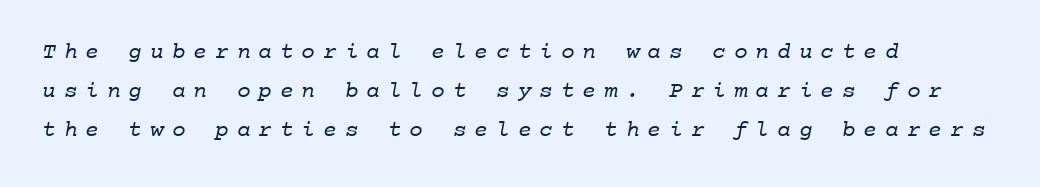
The image shows 23 px text type; set left-aligned, normal line spacing (1.7x), unusually wide letter spacing (+0.34 em), not underlined.
